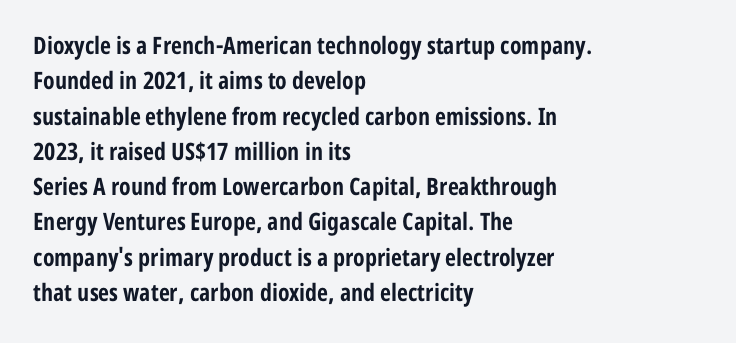
The baseline area is clear. Rendered with straight, roman letterforms. The face used here has the dense, thick strokes of a bold. One-word summary of the alignment: left.
